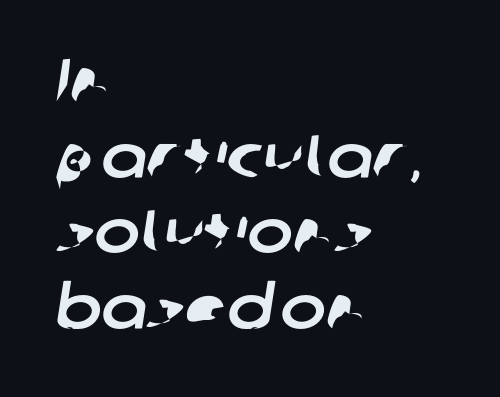
The image shows 61 px sans-serif type; set left-aligned, line spacing 1.24x, normal letter spacing, not underlined; low stroke contrast and a medium x-height.
